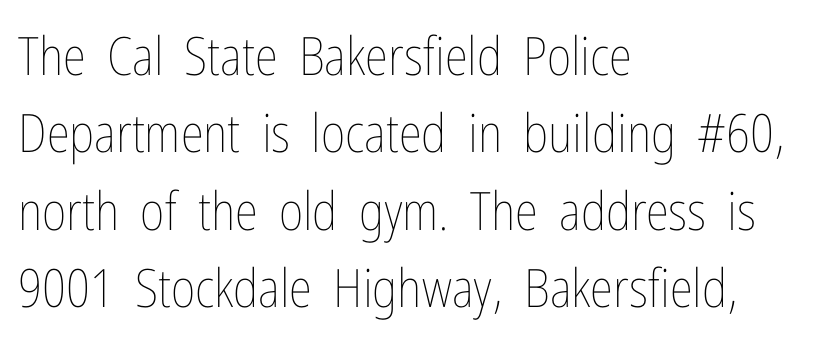
Q: Is the text bold? A: No.
Q: Is the text italic (slanted)? A: No, it is upright.
Q: Is the text underlined? A: No.
Q: How is the paragraph aligned? A: Left-aligned.
Q: Is the spacing between letters normal or unusually wide? A: Normal.
Q: Is the spacing between lines tight, normal or loose? A: Normal.
Q: Width (condensed, normal, or wide)? A: Condensed.
Q: Stroke contrast? A: Low.
Q: x-height? A: Medium.
Q: Monospaced? A: No.
